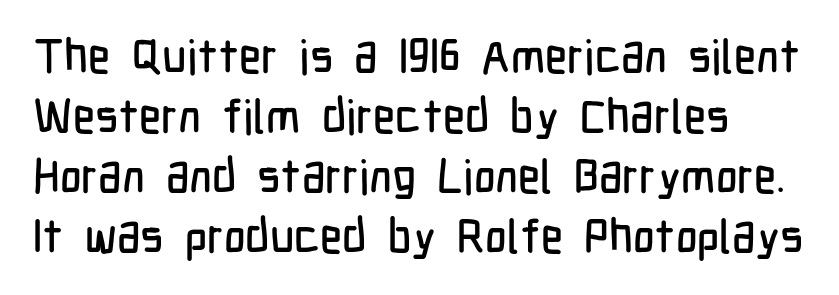
Ascenders rise straight up at ninety degrees. The typeface chosen for these lines omits serifs. The designer left line spacing at the default. Anything drawn beneath the words? Only blank space. Note the varied advance widths — an 'i' is clearly narrower than an 'm'. This rendering leaves character spacing at its baseline value.
